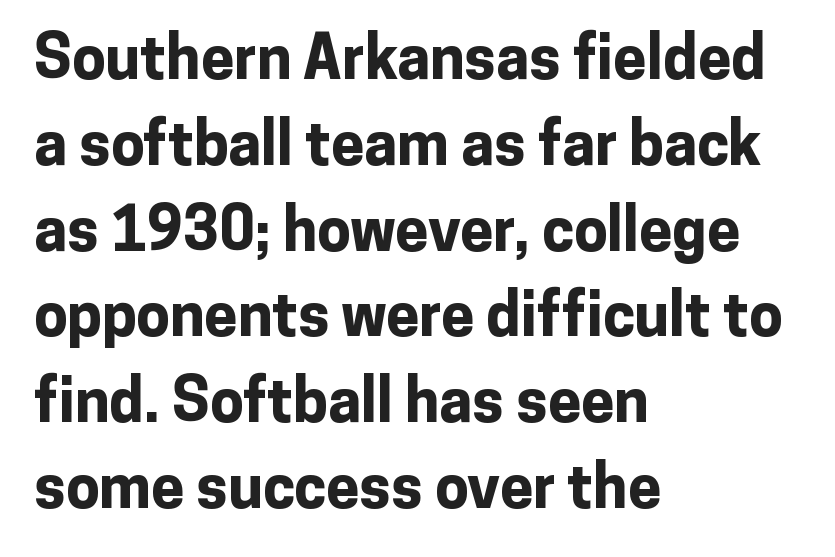
{"serif": "no", "italic": "no", "bold": "yes", "weight": "bold", "width": "normal", "stroke_contrast": "low", "x_height": "medium", "monospaced": "no", "underline": "no", "align": "left", "line_spacing": "normal", "line_spacing_ratio": 1.43, "letter_spacing": "normal", "letter_spacing_em": 0.0, "glyph_px": 60}
